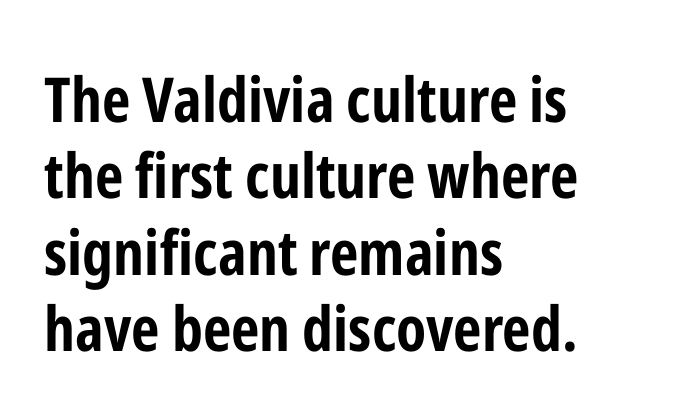
The image shows 62 px bold, condensed sans-serif type, upright; set left-aligned, line spacing 1.23x, normal letter spacing, not underlined; low stroke contrast and a medium x-height.
